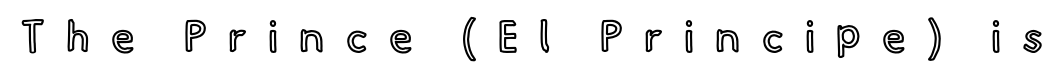
Is the letter spacing exaggerated? Yes — the characters are pushed far apart. Beneath every word, the page is bare. You could not count columns in this text — the font is proportionally spaced. Italic: no, the glyphs are upright roman.
